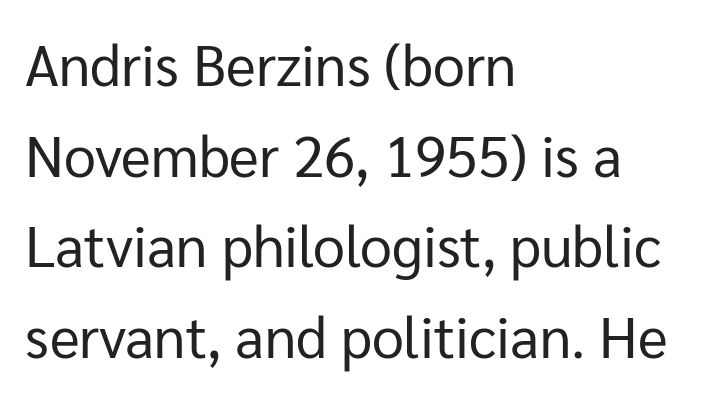
The image shows 57 px regular-weight sans-serif type, upright; set left-aligned, normal line spacing (1.59x), normal letter spacing, not underlined; low stroke contrast and a medium x-height.
